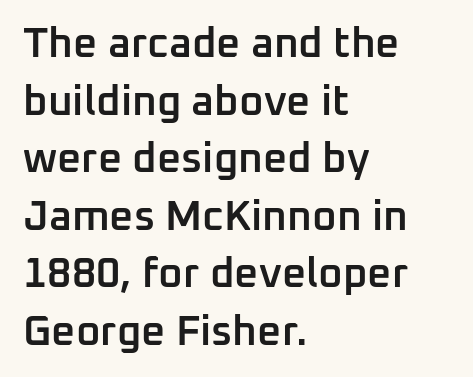
Inter-character spacing is left at the font's built-in metrics. In CSS terms this would be text-align: left. Reading down the column, the eye jumps a familiar distance to each next line. The rendering uses a semibold face; strokes are thickened but not to full bold. Is there any slant? The stems are plumb.
